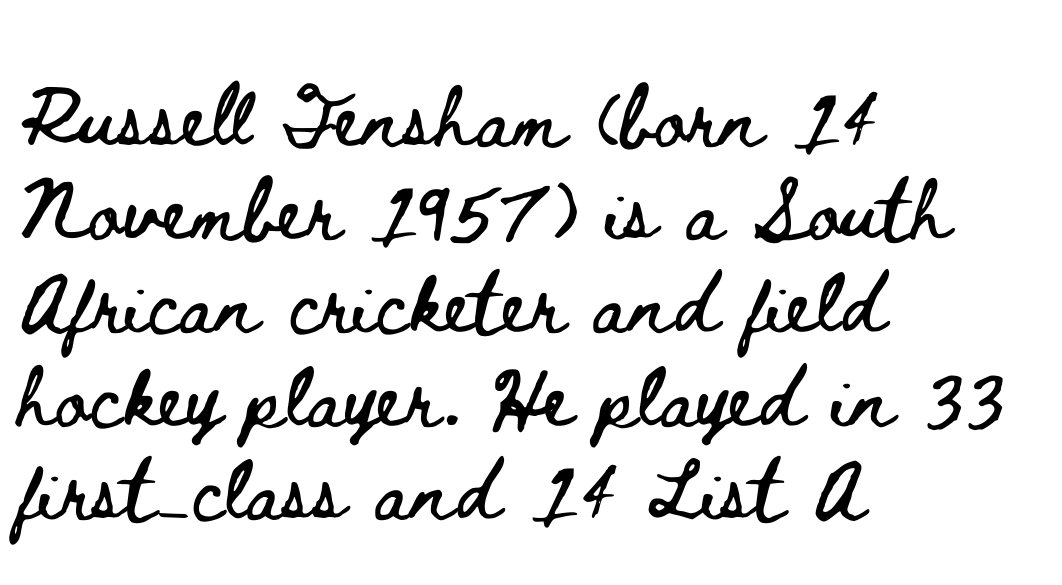
Default kerning and tracking; the words read as compact shapes. Descenders hang freely into open space. In CSS terms this would be text-align: left. Think of a printed novel: that variable character pitch is what you see here.
